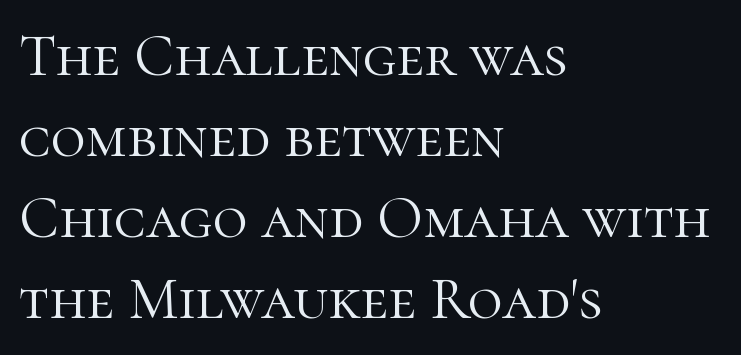
Q: Is the text bold? A: No.
Q: Is the text italic (slanted)? A: No, it is upright.
Q: Is the typeface a serif or a sans-serif typeface? A: Serif.
Q: Is the text underlined? A: No.
Q: How is the paragraph aligned? A: Left-aligned.
Q: Is the spacing between letters normal or unusually wide? A: Normal.
Q: Is the spacing between lines tight, normal or loose? A: Normal.
Q: Width (condensed, normal, or wide)? A: Normal.
Q: Stroke contrast? A: High.
Q: x-height? A: Medium.
Q: Monospaced? A: No.
